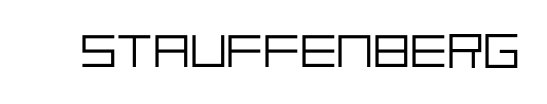
{"serif": "no", "italic": "no", "bold": "no", "weight": "light", "width": "normal", "stroke_contrast": "low", "x_height": "large", "underline": "no", "letter_spacing": "normal", "letter_spacing_em": 0.0, "glyph_px": 49}
